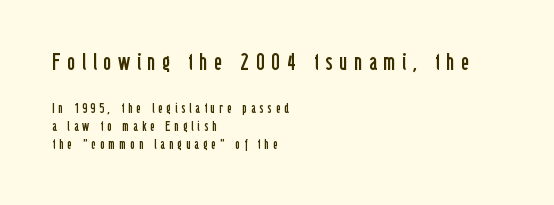
{"italic": "no", "bold": "no", "underline": "no", "align": "left", "line_spacing": "normal", "line_spacing_ratio": 1.28, "letter_spacing": "wide", "letter_spacing_em": 0.28, "larger_block": "first", "size_ratio": 1.71, "glyph_px": 24}
